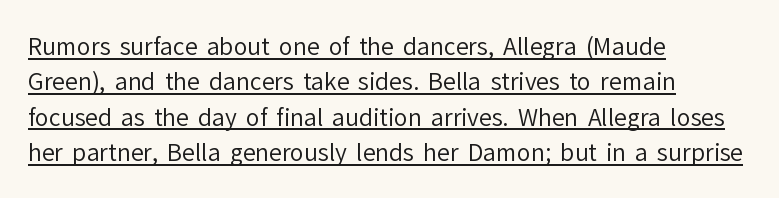
The image shows 23 px text type, upright; set left-aligned, normal line spacing (1.54x), normal letter spacing, underlined.
